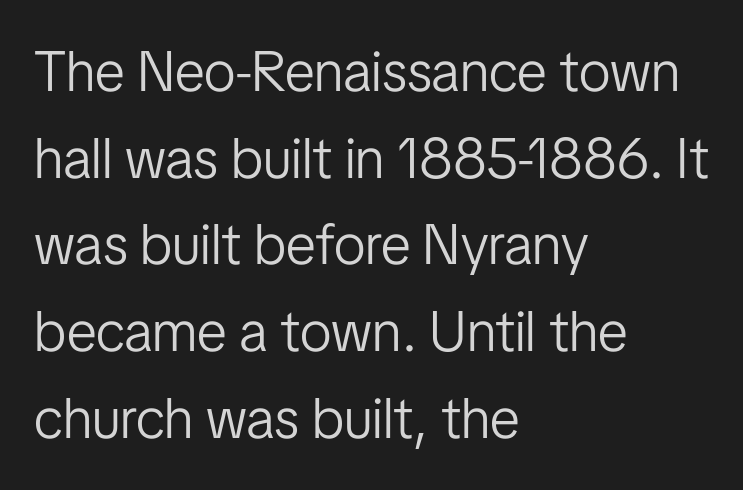
Q: Is the text bold? A: No.
Q: Is the text italic (slanted)? A: No, it is upright.
Q: Is the typeface a serif or a sans-serif typeface? A: Sans-serif.
Q: Is the text underlined? A: No.
Q: How is the paragraph aligned? A: Left-aligned.
Q: Is the spacing between letters normal or unusually wide? A: Normal.
Q: Is the spacing between lines tight, normal or loose? A: Normal.
Q: Width (condensed, normal, or wide)? A: Condensed.
Q: Stroke contrast? A: Low.
Q: x-height? A: Medium.
Q: Monospaced? A: No.
